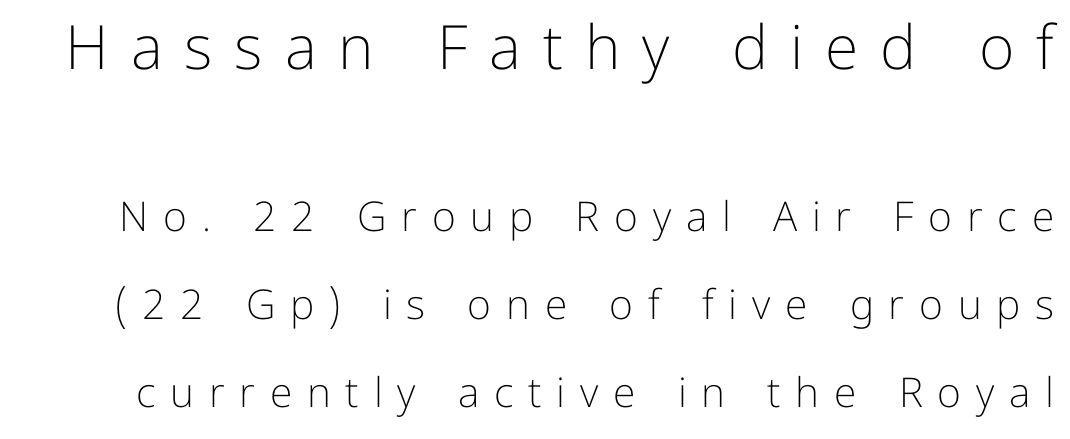
Q: Is the text bold? A: No.
Q: Is the text italic (slanted)? A: No, it is upright.
Q: Is the typeface a serif or a sans-serif typeface? A: Sans-serif.
Q: Is the text underlined? A: No.
Q: Is the spacing between letters normal or unusually wide? A: Unusually wide.
Q: Is the spacing between lines tight, normal or loose? A: Loose.
Q: Which block of text is set in a larger size, the first (top) or the second (bottom)? A: The first (top) one.
Q: Width (condensed, normal, or wide)? A: Normal.
Q: Stroke contrast? A: Low.
Q: x-height? A: Medium.
Q: Monospaced? A: No.
